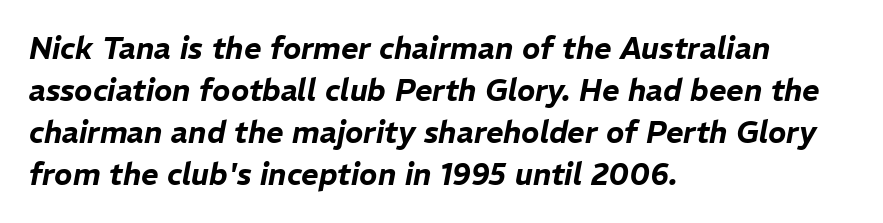
The paragraph shown leans on its left margin. If you measured baseline to baseline, you'd find a middling distance. Each letter keeps its own natural width here, so spacing adapts to shape. The space directly below the letters is spotless.
